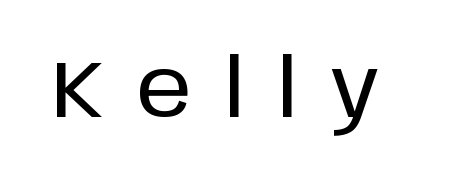
Q: Is the text italic (slanted)? A: No, it is upright.
Q: Is the typeface a serif or a sans-serif typeface? A: Sans-serif.
Q: Is the text underlined? A: No.
Q: Is the spacing between letters normal or unusually wide? A: Unusually wide.
Q: Width (condensed, normal, or wide)? A: Normal.
Q: Stroke contrast? A: Low.
Q: x-height? A: Large.
Q: Monospaced? A: No.
